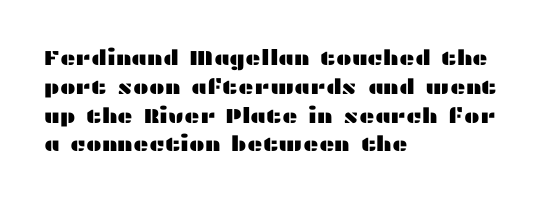
The compositor pushed each line to the left boundary. The strip under each line holds only bare page. When letters stand straight like this, we call the style roman or upright. Letter spacing: default. In terms of leading, this rendering sits right in the middle.
